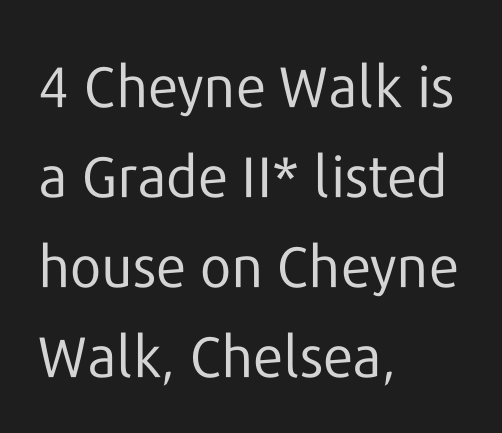
The image shows 57 px regular-weight sans-serif type, upright; set left-aligned, normal line spacing (1.58x), normal letter spacing, not underlined; low stroke contrast and a medium x-height.
